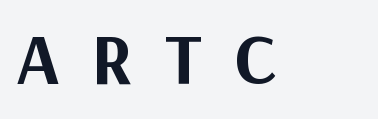
This is sans-serif lettering, the kind often seen on screens and signage. Spacing between characters has been opened up far beyond the box default. Unlike italic type, these characters show no tilt at all. Looks like regular typesetting: each glyph gets only the width it needs.
